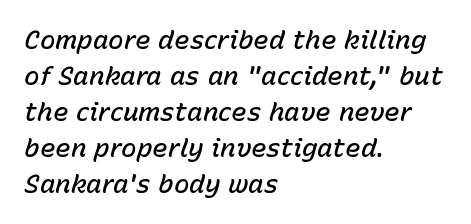
Q: Is the text bold? A: Semi-bold.
Q: Is the text italic (slanted)? A: Yes, it leans right by about 15 degrees.
Q: Is the text underlined? A: No.
Q: How is the paragraph aligned? A: Left-aligned.
Q: Is the spacing between letters normal or unusually wide? A: Normal.
Q: Is the spacing between lines tight, normal or loose? A: Normal.
